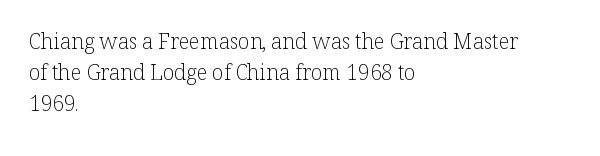
Q: Is the text bold? A: No.
Q: Is the text italic (slanted)? A: No, it is upright.
Q: Is the text underlined? A: No.
Q: How is the paragraph aligned? A: Left-aligned.
Q: Is the spacing between letters normal or unusually wide? A: Normal.
Q: Is the spacing between lines tight, normal or loose? A: Normal.
